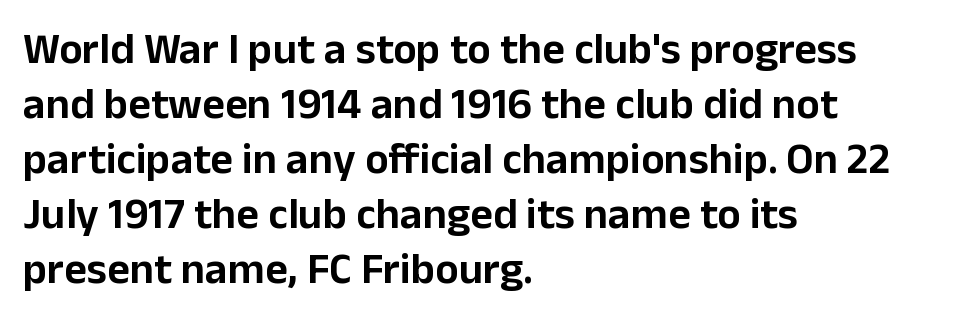
The image shows 44 px sans-serif type, upright; set left-aligned, normal line spacing (1.25x), normal letter spacing, not underlined; low stroke contrast and a medium x-height.
